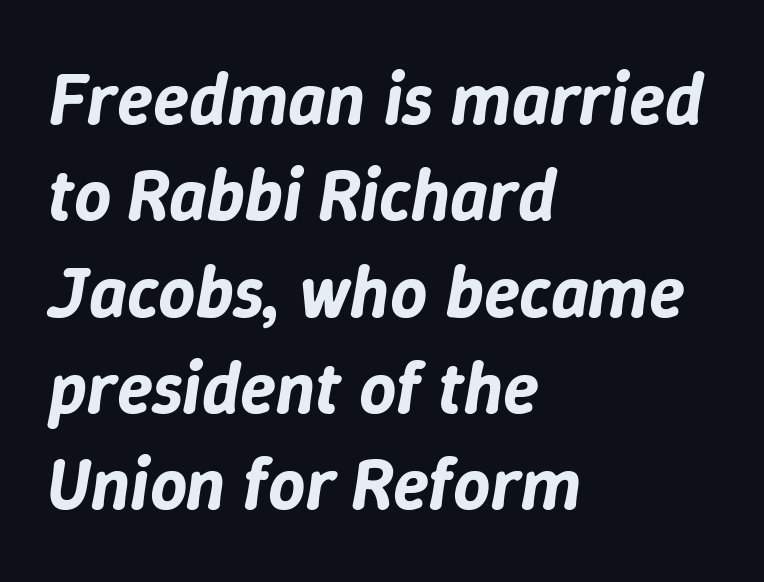
{"italic": "yes", "lean": "right", "slant_degrees": 9, "width": "normal", "stroke_contrast": "low", "x_height": "medium", "monospaced": "no", "underline": "no", "align": "left", "line_spacing": "normal", "line_spacing_ratio": 1.32, "letter_spacing": "normal", "letter_spacing_em": 0.0, "glyph_px": 73}
